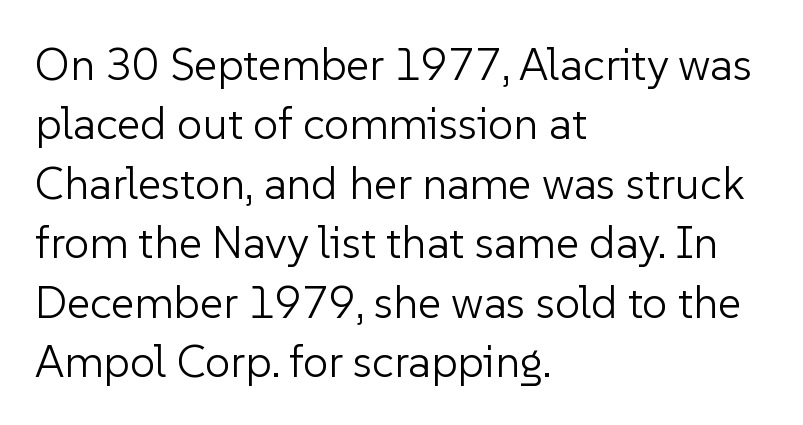
Q: Is the text bold? A: No.
Q: Is the text italic (slanted)? A: No, it is upright.
Q: Is the typeface a serif or a sans-serif typeface? A: Sans-serif.
Q: Is the text underlined? A: No.
Q: How is the paragraph aligned? A: Left-aligned.
Q: Is the spacing between letters normal or unusually wide? A: Normal.
Q: Is the spacing between lines tight, normal or loose? A: Normal.
Q: Width (condensed, normal, or wide)? A: Normal.
Q: Stroke contrast? A: Low.
Q: x-height? A: Medium.
Q: Monospaced? A: No.
